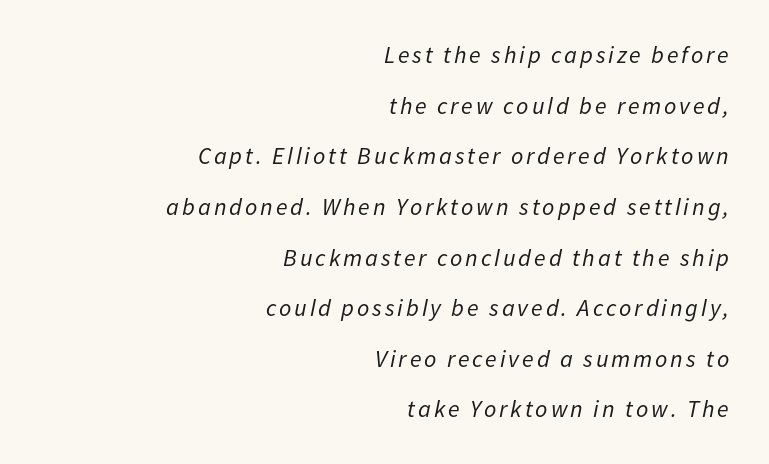
The image shows 24 px text type, italic (leaning right); set right-aligned, loose line spacing (2.11x), not underlined.
